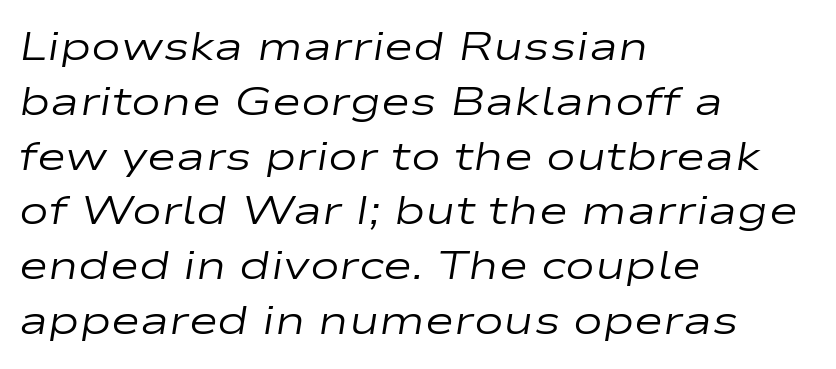
Q: Is the text bold? A: No.
Q: Is the text italic (slanted)? A: Yes, it leans right by about 9 degrees.
Q: Is the text underlined? A: No.
Q: How is the paragraph aligned? A: Left-aligned.
Q: Is the spacing between letters normal or unusually wide? A: Normal.
Q: Is the spacing between lines tight, normal or loose? A: Normal.
Q: Width (condensed, normal, or wide)? A: Wide.
Q: Stroke contrast? A: Low.
Q: x-height? A: Medium.
Q: Monospaced? A: No.
